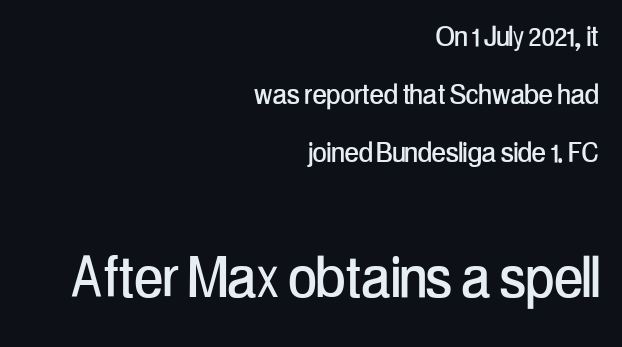
Q: Is the text italic (slanted)? A: No, it is upright.
Q: Is the typeface a serif or a sans-serif typeface? A: Sans-serif.
Q: Is the text underlined? A: No.
Q: How is the paragraph aligned? A: Right-aligned.
Q: Is the spacing between letters normal or unusually wide? A: Normal.
Q: Is the spacing between lines tight, normal or loose? A: Normal.
Q: Which block of text is set in a larger size, the first (top) or the second (bottom)? A: The second (bottom) one.
Q: Width (condensed, normal, or wide)? A: Condensed.
Q: Stroke contrast? A: Low.
Q: x-height? A: Medium.
Q: Monospaced? A: No.
